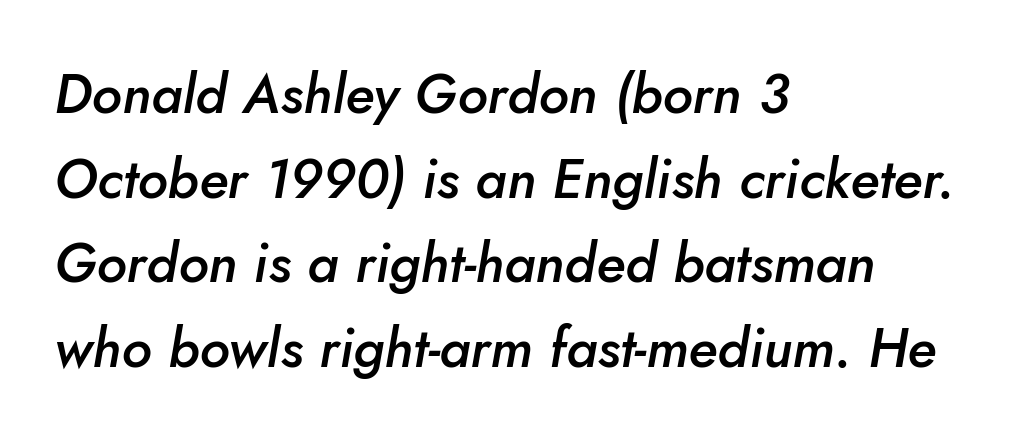
The image shows 55 px semibold type, italic (leaning right); set left-aligned, normal line spacing (1.54x), normal letter spacing, not underlined; low stroke contrast and a small x-height.
